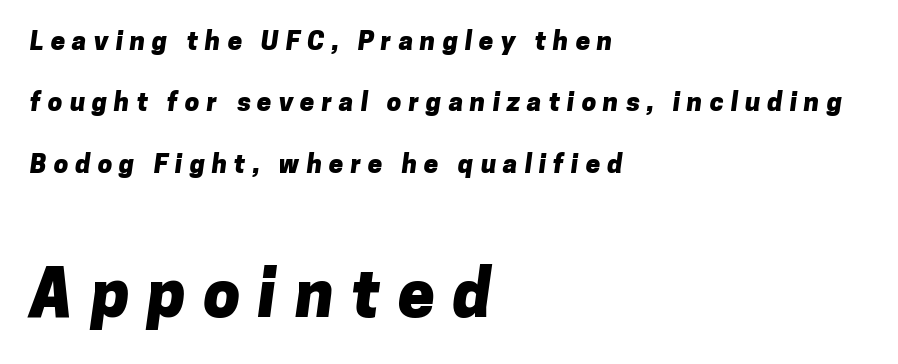
{"serif": "no", "bold": "yes", "weight": "heavy", "width": "normal", "stroke_contrast": "low", "x_height": "medium", "monospaced": "no", "underline": "no", "align": "left", "line_spacing": "loose", "line_spacing_ratio": 2.36, "letter_spacing": "wide", "letter_spacing_em": 0.27, "larger_block": "second", "size_ratio": 2.54, "glyph_px": 66}
